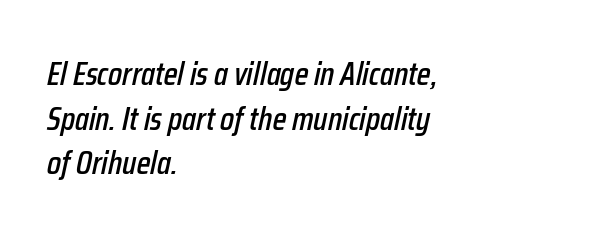
Q: Is the text italic (slanted)? A: Yes, it leans right by about 12 degrees.
Q: Is the text underlined? A: No.
Q: How is the paragraph aligned? A: Left-aligned.
Q: Is the spacing between letters normal or unusually wide? A: Normal.
Q: Is the spacing between lines tight, normal or loose? A: Normal.
Q: Width (condensed, normal, or wide)? A: Condensed.
Q: Stroke contrast? A: Low.
Q: x-height? A: Medium.
Q: Monospaced? A: No.
